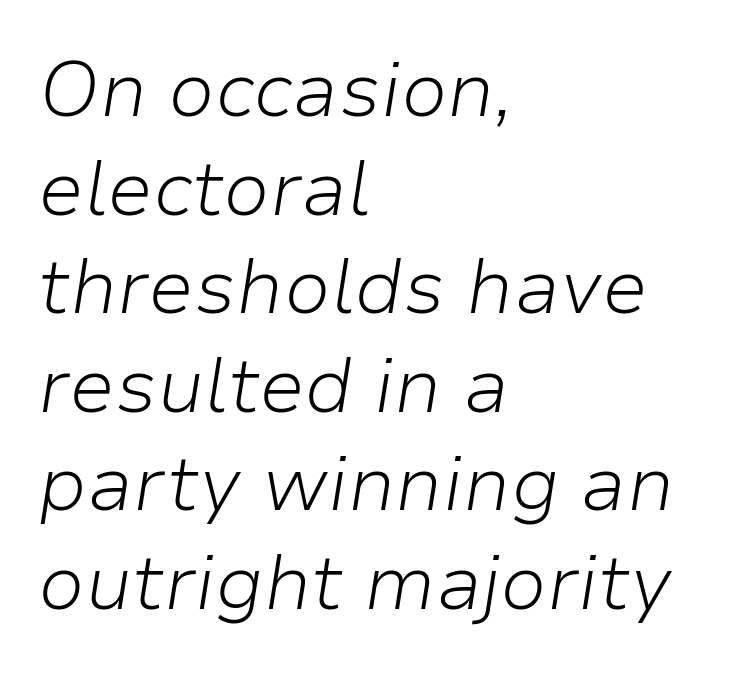
The image shows 77 px light type, italic (leaning right); set left-aligned, normal line spacing (1.28x), normal letter spacing, not underlined; low stroke contrast and a medium x-height.
